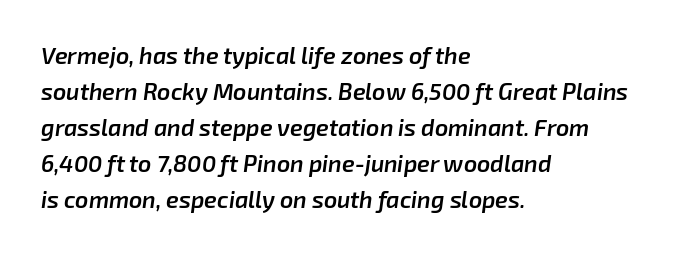
Each new line begins a customary step beneath the previous one. A fair bit of extra ink — the face is semibold, not bold. A typesetter would mark this as italic. Nobody touched the tracking dial on this one.
